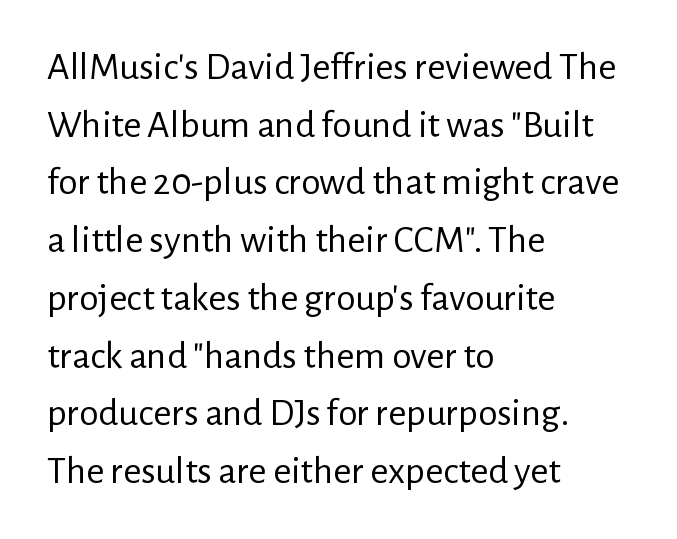
Nothing sits at the stroke ends, so this counts as sans-serif. Plain, unruled lines of type. Weight: in the light-to-regular range. The tracking reads as untouched default to a designer's eye.
